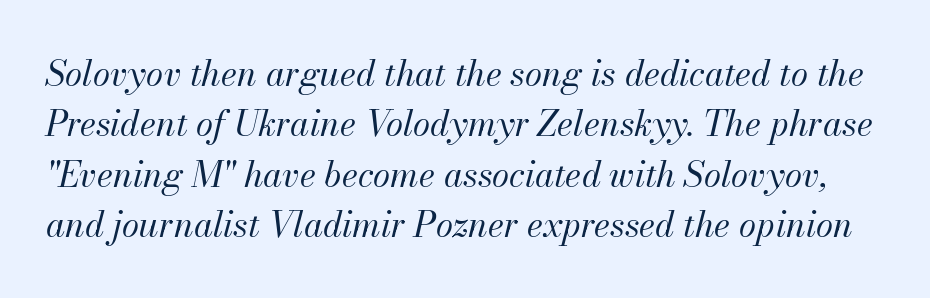
Q: Is the text bold? A: No.
Q: Is the text italic (slanted)? A: Yes, it leans right by about 13 degrees.
Q: Is the text underlined? A: No.
Q: Is the spacing between letters normal or unusually wide? A: Normal.
Q: Is the spacing between lines tight, normal or loose? A: Normal.
Q: Width (condensed, normal, or wide)? A: Normal.
Q: Stroke contrast? A: Medium.
Q: x-height? A: Small.
Q: Monospaced? A: No.
